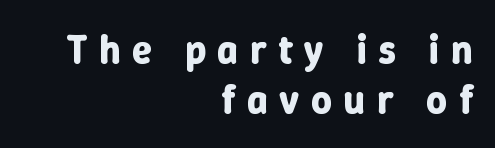
In terms of posture, this sample is upright. On the weight axis this lands at bold, roughly 700. Do the characters align in a grid? No, the font is proportional. The specimen omits any rule beneath the text block's lines.
